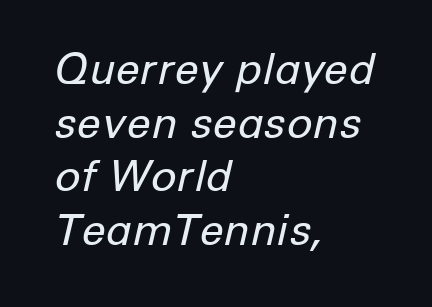
Spacing verdict: proportional, widths tailored to each character. Think standard paragraph weight, or any step lighter than that. The horizontal fit of the characters is conventional and even. Visually the block forms a straight wall on the left and a jagged coastline on the right.
